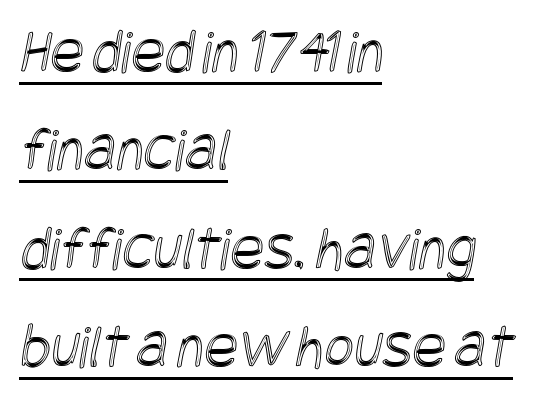
{"width": "condensed", "x_height": "large", "underline": "yes", "align": "left", "line_spacing": "normal", "line_spacing_ratio": 1.56, "letter_spacing": "normal", "letter_spacing_em": 0.0, "glyph_px": 63}
